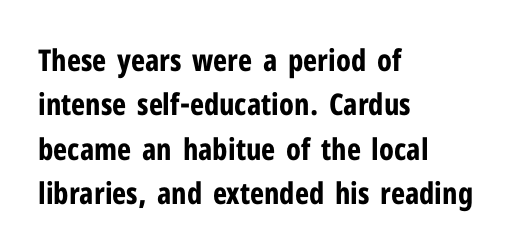
The image shows 30 px bold, condensed sans-serif type, upright; set left-aligned, normal line spacing (1.48x), normal letter spacing, not underlined; low stroke contrast and a medium x-height.
